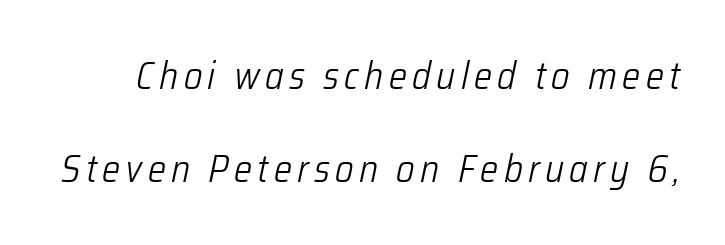
Note the varied advance widths — an 'i' is clearly narrower than an 'm'. Plain, unruled lines of type. No heavy texture on the line: the type isn't bold. Observe the lean: these are italic letterforms. A great deal of white space separates one row of letters from the next.
